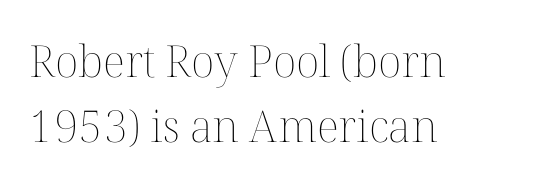
{"italic": "no", "bold": "no", "weight": "thin", "width": "normal", "stroke_contrast": "medium", "x_height": "medium", "monospaced": "no", "underline": "no", "align": "left", "line_spacing": "normal", "line_spacing_ratio": 1.48, "letter_spacing": "normal", "letter_spacing_em": 0.0, "glyph_px": 44}
